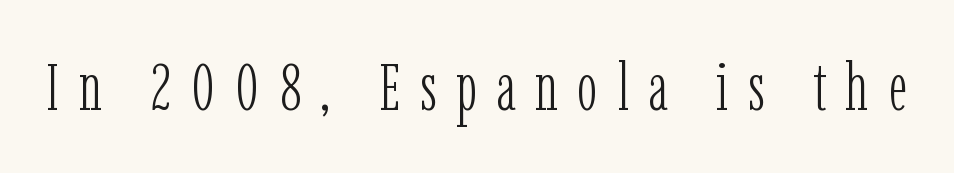
{"serif": "yes", "italic": "no", "bold": "no", "weight": "light", "width": "condensed", "stroke_contrast": "low", "x_height": "medium", "monospaced": "no", "underline": "no", "letter_spacing": "wide", "letter_spacing_em": 0.29, "glyph_px": 67}
